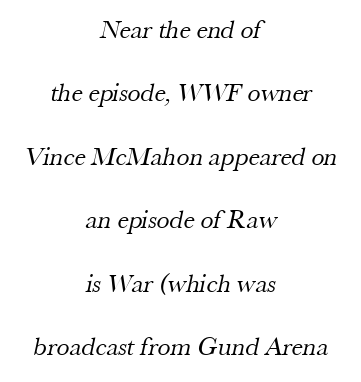
Q: Is the text bold? A: No.
Q: Is the text underlined? A: No.
Q: How is the paragraph aligned? A: Centered.
Q: Is the spacing between letters normal or unusually wide? A: Normal.
Q: Is the spacing between lines tight, normal or loose? A: Loose.
